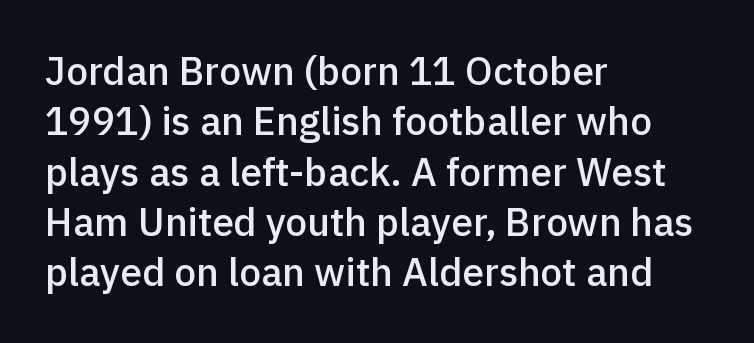
The image shows 39 px semibold sans-serif type, upright; set left-aligned, normal line spacing (1.29x), normal letter spacing, not underlined; a medium x-height.
